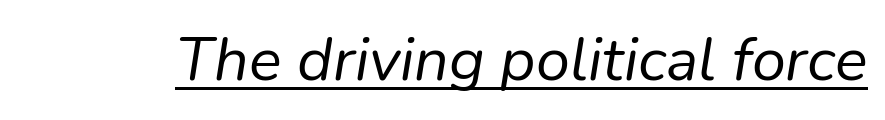
The image shows 61 px regular-weight type, italic (leaning right); set normal letter spacing, underlined; low stroke contrast and a medium x-height.
